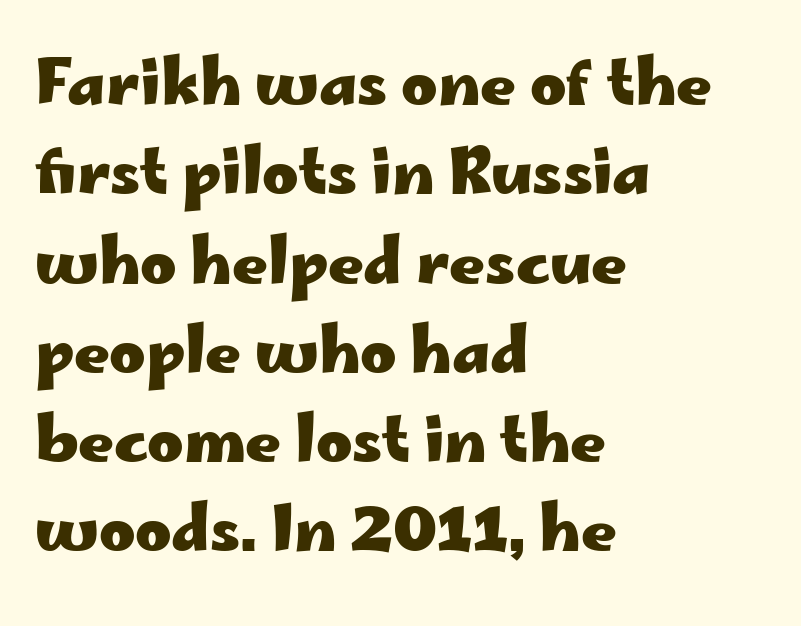
Q: Is the text bold? A: Yes.
Q: Is the text italic (slanted)? A: No, it is upright.
Q: Is the typeface a serif or a sans-serif typeface? A: Sans-serif.
Q: Is the text underlined? A: No.
Q: How is the paragraph aligned? A: Left-aligned.
Q: Is the spacing between letters normal or unusually wide? A: Normal.
Q: Is the spacing between lines tight, normal or loose? A: Normal.
Q: Width (condensed, normal, or wide)? A: Wide.
Q: Stroke contrast? A: Low.
Q: x-height? A: Small.
Q: Monospaced? A: No.
